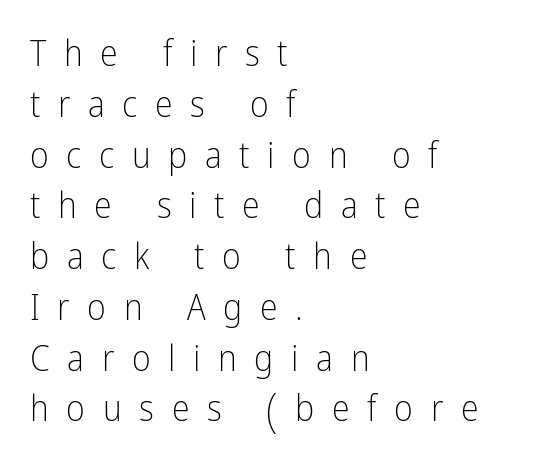
Between one letter and the next there's a generous, obvious gap. A light-to-regular cut is what we see here. The passage shown is typeset with a sans-serif family. Short and long lines alike share a common starting point at left. Is this a fixed-width face? No — the glyphs have proportional, varying widths. A typesetter would call this leading conventional body-copy spacing.
